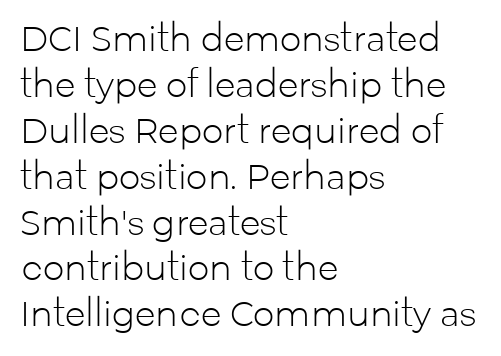
This sample is left-justified, so line endings fall wherever the words run out. Students, observe: this is what conventionally led text looks like. Bold? No — there's no thickening of the strokes. Beneath every word, the page is bare. You can tell it's not italic because the verticals are truly vertical. Tracking value appears to be zero — textbook default spacing.
